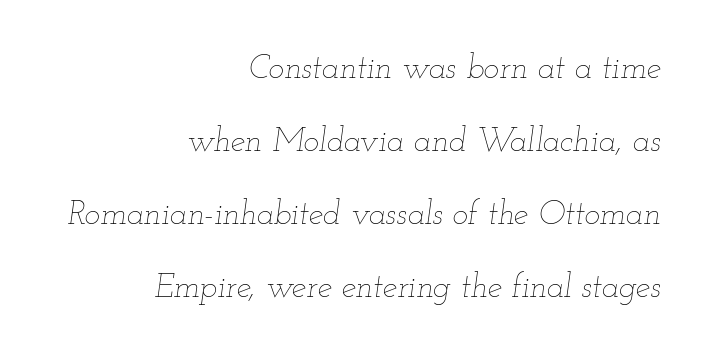
{"italic": "yes", "lean": "right", "slant_degrees": 12, "bold": "no", "weight": "thin", "width": "wide", "stroke_contrast": "low", "x_height": "small", "monospaced": "no", "underline": "no", "align": "right", "line_spacing": "loose", "line_spacing_ratio": 2.21, "letter_spacing": "normal", "letter_spacing_em": 0.0, "glyph_px": 33}
